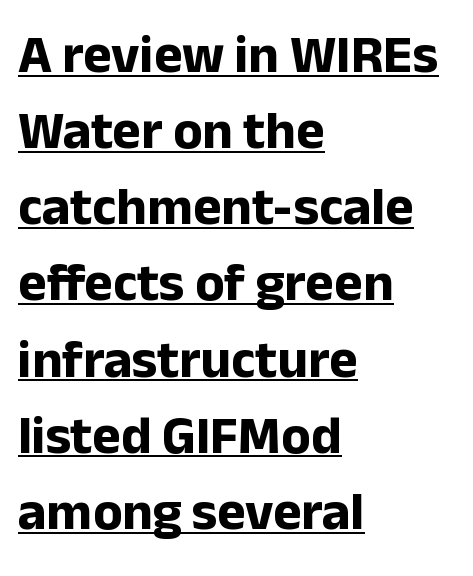
Line starts are locked; line ends wander. A typesetter would call this proportional, since set widths differ per character. Observe the absence of serifs on each vertical stroke in this sample. What decoration does the sample have? An underline.
